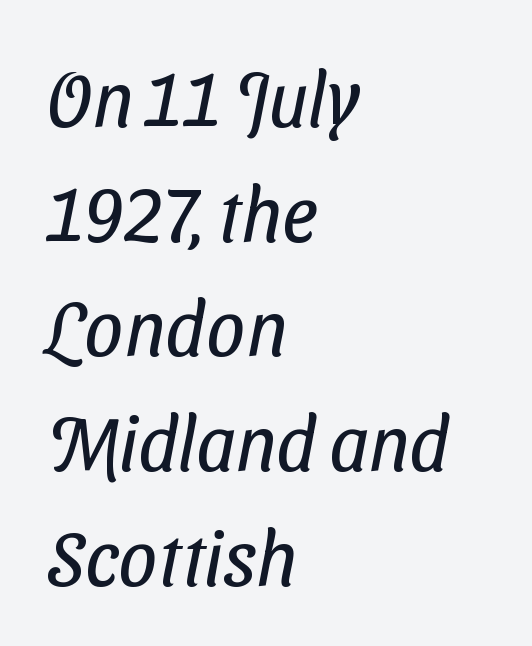
{"serif": "no", "bold": "no", "weight": "regular", "width": "condensed", "stroke_contrast": "low", "x_height": "medium", "monospaced": "no", "underline": "no", "align": "left", "line_spacing": "normal", "line_spacing_ratio": 1.49, "letter_spacing": "normal", "letter_spacing_em": 0.0, "glyph_px": 77}
